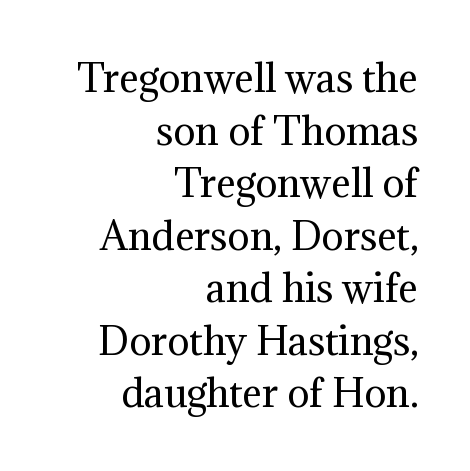
The image shows 37 px regular-weight serif type, upright; set right-aligned, normal line spacing (1.42x), normal letter spacing, not underlined; medium stroke contrast and a medium x-height.
